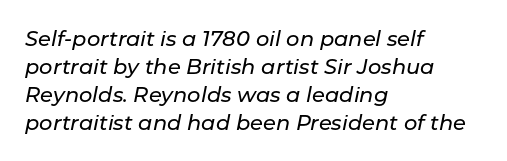
{"italic": "yes", "lean": "right", "slant_degrees": 11, "underline": "no", "align": "left", "line_spacing": "normal", "line_spacing_ratio": 1.33, "letter_spacing": "normal", "letter_spacing_em": 0.0, "glyph_px": 21}
